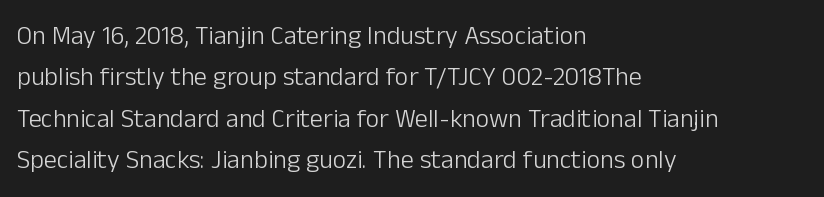
Each stroke keeps to a modest, everyday thickness or less. Whoever set this chose a conventional vertical rhythm. Caption: multi-line text, flush left, ragged right. Underlining? Definitely not there.
